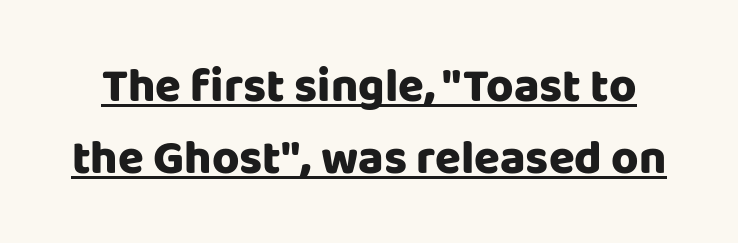
Regular leading. Notice how a bar underscores the lettering throughout. Style check: upright. Letterform terminals end flat and unadorned throughout the passage. The letters sit at their default tracking, neither squeezed nor spread. Each letter keeps its own natural width here, so spacing adapts to shape.
